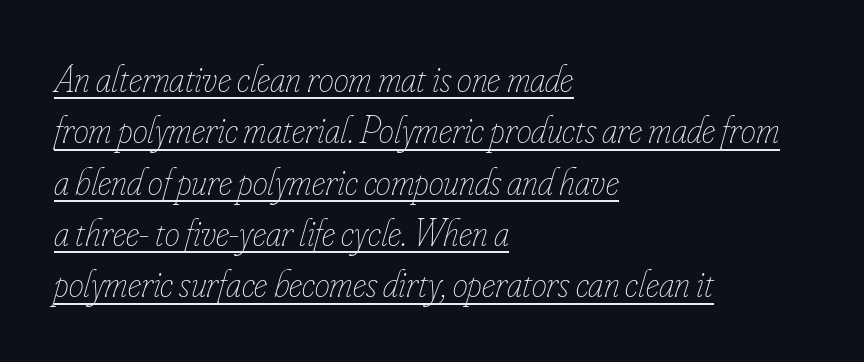
Q: Is the text bold? A: No.
Q: Is the text italic (slanted)? A: Yes, it leans right by about 16 degrees.
Q: Is the text underlined? A: Yes.
Q: How is the paragraph aligned? A: Left-aligned.
Q: Is the spacing between letters normal or unusually wide? A: Normal.
Q: Is the spacing between lines tight, normal or loose? A: Normal.
Q: Width (condensed, normal, or wide)? A: Condensed.
Q: Stroke contrast? A: Low.
Q: x-height? A: Small.
Q: Monospaced? A: No.
